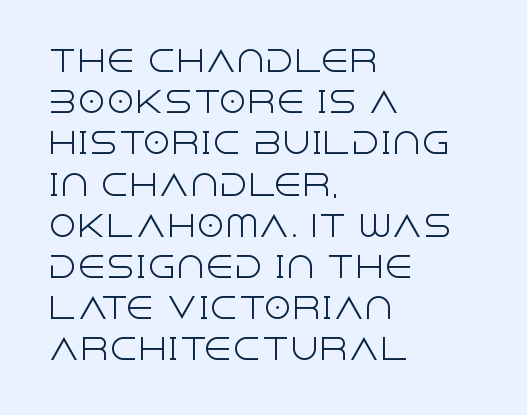
{"serif": "no", "italic": "no", "bold": "no", "weight": "light", "width": "normal", "x_height": "large", "monospaced": "no", "underline": "no", "align": "left", "line_spacing": "normal", "line_spacing_ratio": 1.42, "letter_spacing": "normal", "letter_spacing_em": 0.0, "glyph_px": 29}
